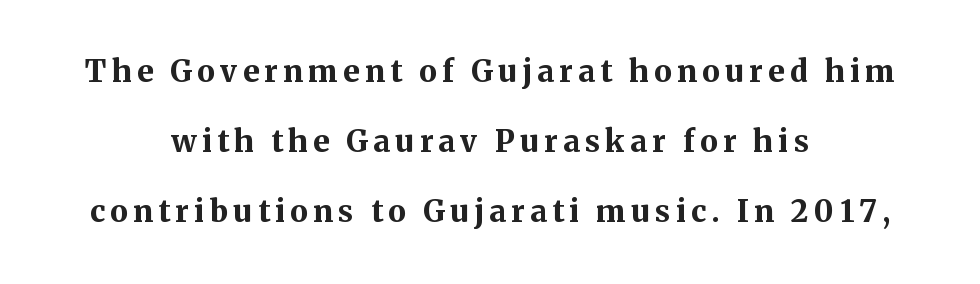
The image shows 30 px bold serif type, upright; set centered, loose line spacing (2.34x), not underlined; medium stroke contrast and a medium x-height.
